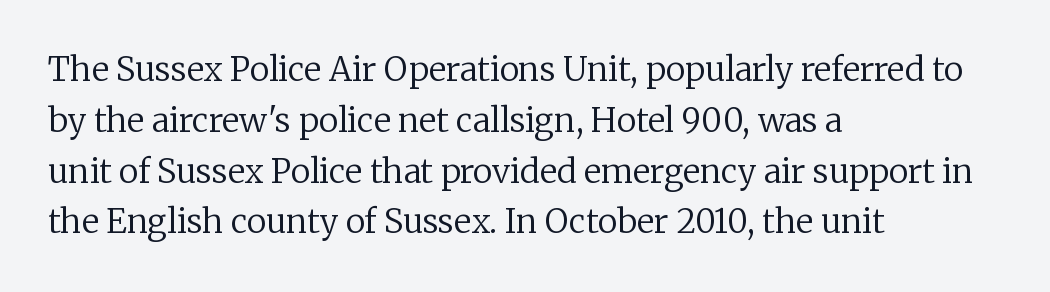
{"serif": "yes", "italic": "no", "bold": "no", "weight": "regular", "width": "normal", "stroke_contrast": "low", "x_height": "medium", "monospaced": "no", "underline": "no", "align": "left", "line_spacing": "normal", "line_spacing_ratio": 1.54, "letter_spacing": "normal", "letter_spacing_em": 0.0, "glyph_px": 33}
